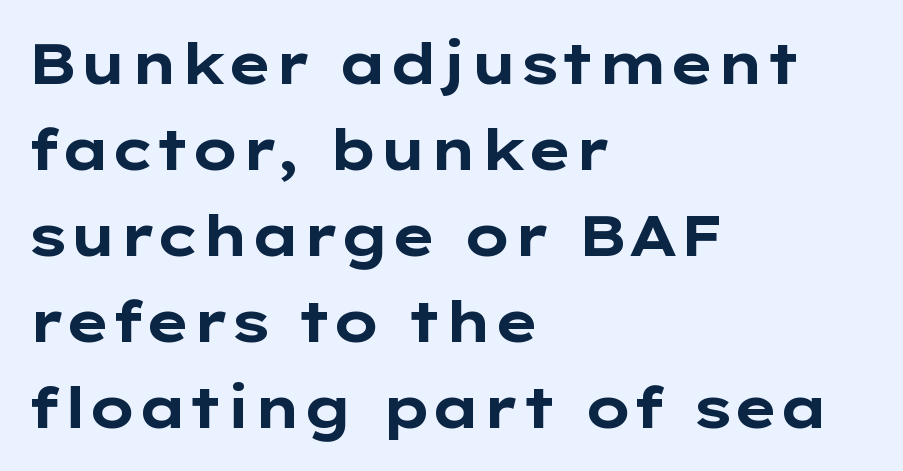
The image shows 57 px bold, wide sans-serif type, upright; set left-aligned, normal line spacing (1.51x), normal letter spacing, not underlined; low stroke contrast and a medium x-height.
